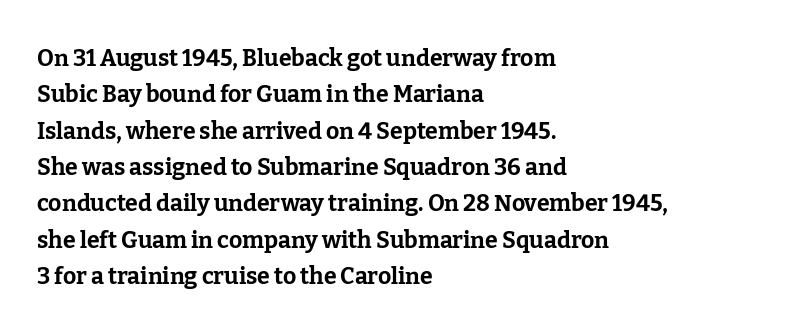
Q: Is the text bold? A: Yes.
Q: Is the text italic (slanted)? A: No, it is upright.
Q: Is the text underlined? A: No.
Q: How is the paragraph aligned? A: Left-aligned.
Q: Is the spacing between letters normal or unusually wide? A: Normal.
Q: Is the spacing between lines tight, normal or loose? A: Normal.
